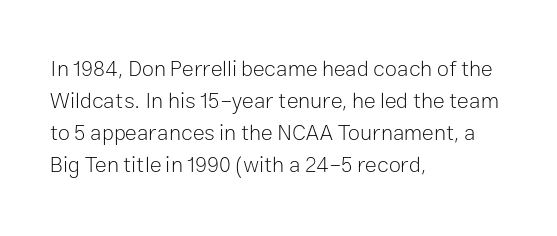
The image shows 22 px text type, upright; set left-aligned, normal line spacing (1.46x), normal letter spacing, not underlined.
